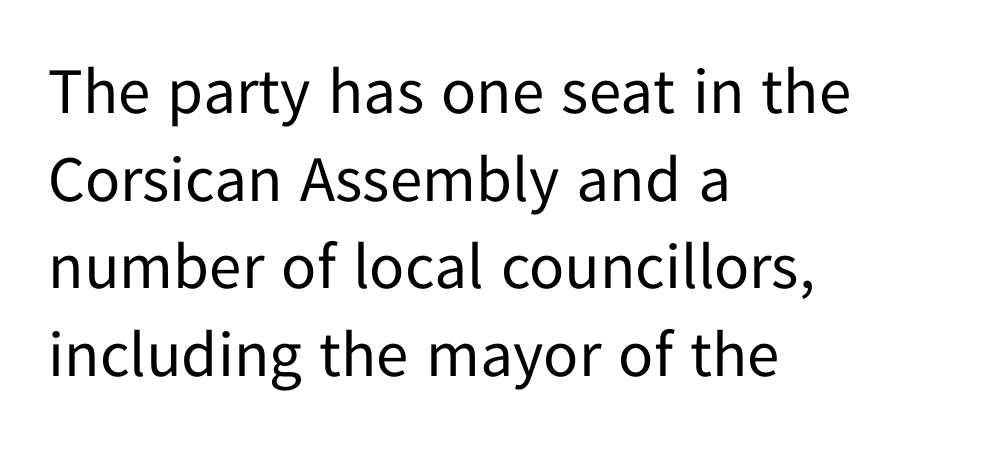
{"serif": "no", "italic": "no", "bold": "no", "weight": "regular", "width": "normal", "stroke_contrast": "low", "x_height": "medium", "monospaced": "no", "underline": "no", "align": "left", "line_spacing": "normal", "line_spacing_ratio": 1.35, "letter_spacing": "normal", "letter_spacing_em": 0.0, "glyph_px": 65}
